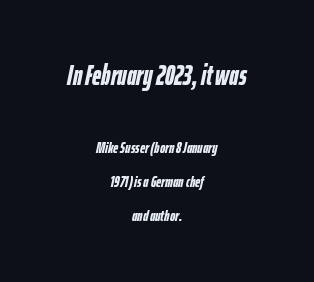
The earlier block is typeset at a bigger size than the later block. A centered setting, common on invitations and titles, is used for this passage. Descenders are the only things crossing below the line. Does the lettering tilt? It does — this is italic. Honestly, the letter spacing is just normal — you wouldn't notice it.
